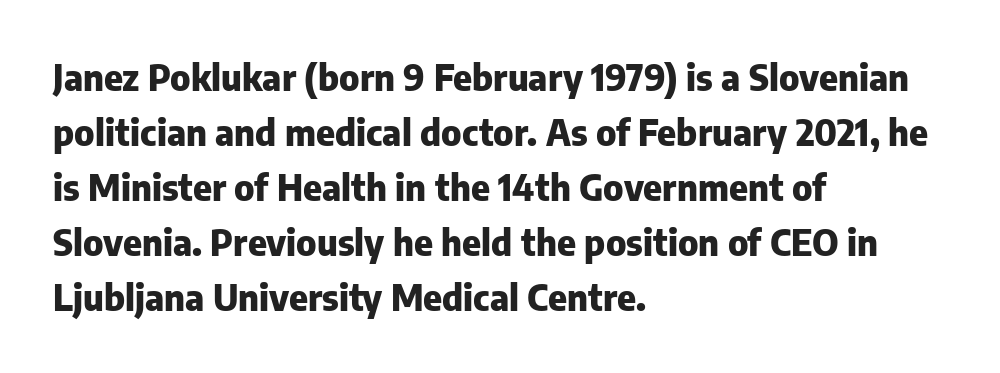
It's the straight-up-and-down kind of type. The rag falls on the right side of this text block. The passage shown stacks its lines at a standard gap. Varying glyph widths throughout — classic text-font behaviour. Letterform terminals end flat and unadorned throughout the passage. The face used here is rendered with its standard letterfit.
